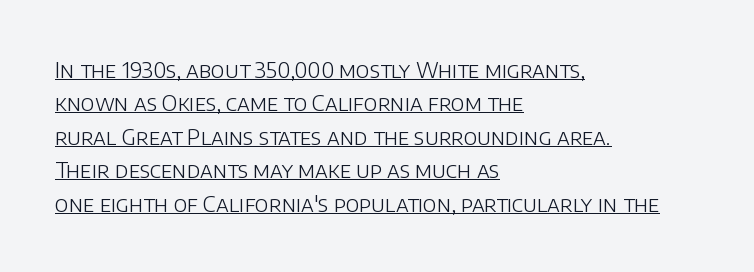
{"italic": "no", "bold": "no", "underline": "yes", "align": "left", "line_spacing": "normal", "line_spacing_ratio": 1.52, "letter_spacing": "normal", "letter_spacing_em": 0.0, "glyph_px": 22}
